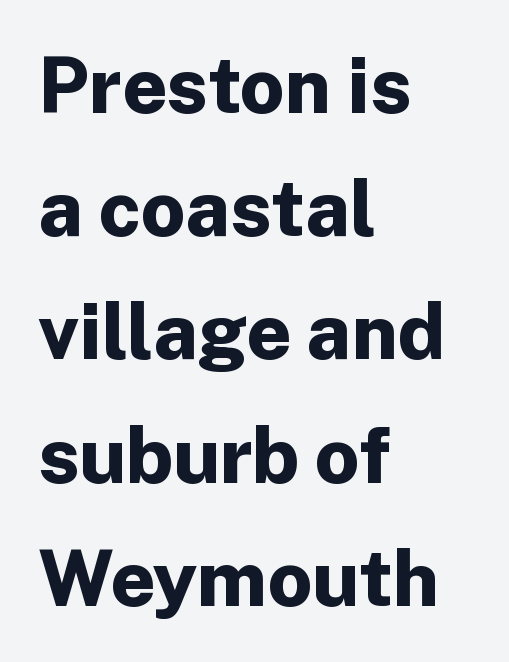
Notice how descenders clear the ascenders below comfortably — that's standard leading. The rendering uses natural spacing where letterforms have individual widths. Weight check: bold — yes, fully. The lettering stays uniformly vertical, giving the passage a roman look. Left-aligned paragraph, ragged on the right.
